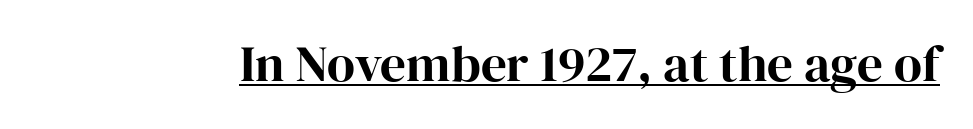
Q: Is the text italic (slanted)? A: No, it is upright.
Q: Is the typeface a serif or a sans-serif typeface? A: Serif.
Q: Is the text underlined? A: Yes.
Q: Is the spacing between letters normal or unusually wide? A: Normal.
Q: Width (condensed, normal, or wide)? A: Normal.
Q: Stroke contrast? A: High.
Q: x-height? A: Medium.
Q: Monospaced? A: No.
